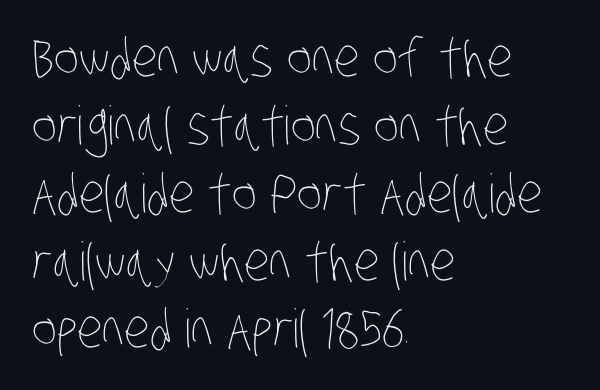
Between one letter and the next there's only the usual sliver of space. Each letter keeps its own natural width here, so spacing adapts to shape. These glyphs show unthickened strokes, regular width or finer. Words float on clear page, feet unadorned. Horizontal bands of white between lines are of average thickness. Line beginnings align vertically; line endings do not.
